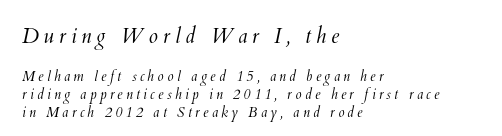
Is the type heavy? It reads as light-to-regular instead. Compared with typical paragraphs, the rows here are spaced about the same. Compare the two chunks: the upper has the greater cap height. Visually the block forms a straight wall on the left and a jagged coastline on the right. Descender tails drop into unmarked territory. The gaps between neighbouring characters are conspicuously large.
